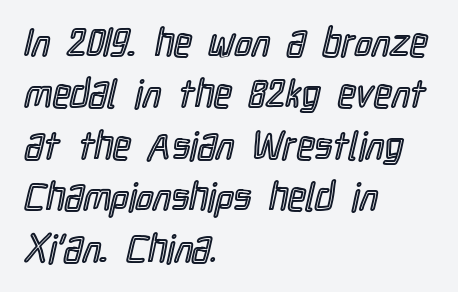
Compared with typical paragraphs, the rows here are spaced about the same. Check the space under the baseline: it is left empty. Which margin do the lines hug? The left one — the right edge is uneven. Varying glyph widths throughout — classic text-font behaviour. The horizontal fit of the characters is conventional and even.
